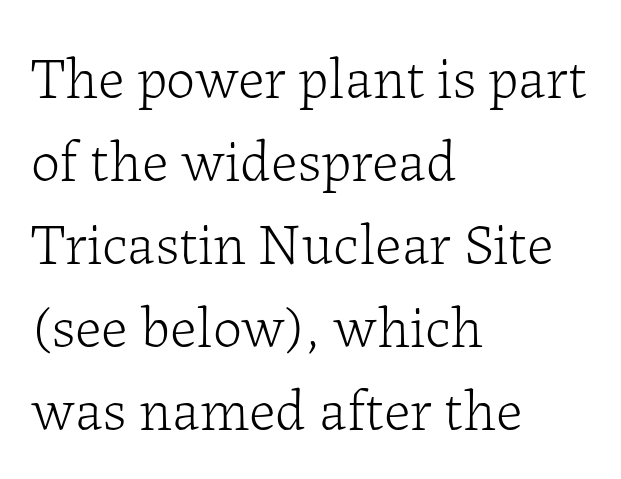
Q: Is the text bold? A: No.
Q: Is the text italic (slanted)? A: No, it is upright.
Q: Is the typeface a serif or a sans-serif typeface? A: Serif.
Q: Is the text underlined? A: No.
Q: How is the paragraph aligned? A: Left-aligned.
Q: Is the spacing between letters normal or unusually wide? A: Normal.
Q: Is the spacing between lines tight, normal or loose? A: Normal.
Q: Width (condensed, normal, or wide)? A: Normal.
Q: Stroke contrast? A: Low.
Q: x-height? A: Medium.
Q: Monospaced? A: No.
